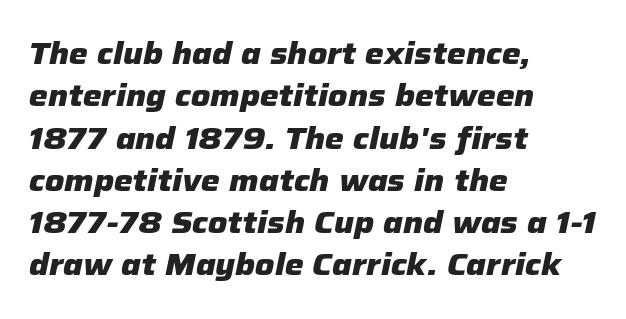
Words appear dense and cohesive because spacing is normal. A clean baseline with only descenders dipping below it. Emphasis-style slanted type is in use. These lines are rendered in a variable-pitch font. Pretty heavy lettering here — definitely bold.
